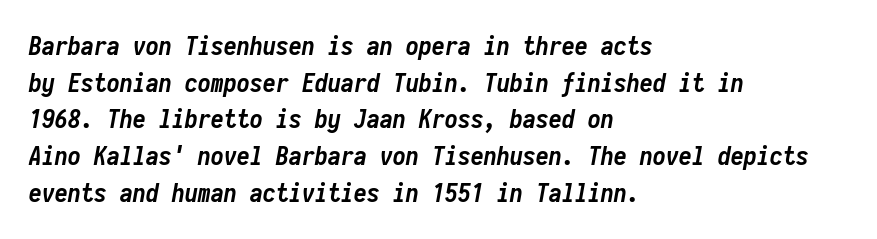
{"italic": "yes", "lean": "right", "slant_degrees": 10, "bold": "yes", "underline": "no", "align": "left", "line_spacing": "normal", "line_spacing_ratio": 1.41, "letter_spacing": "normal", "letter_spacing_em": 0.0, "glyph_px": 26}
